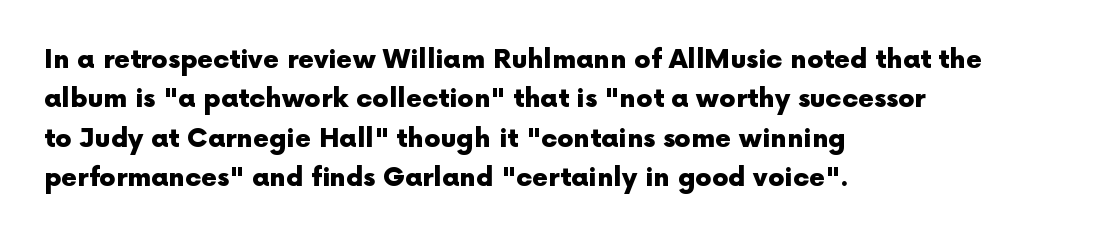
The image shows 26 px bold type, upright; set left-aligned, normal line spacing (1.51x), normal letter spacing, not underlined.
